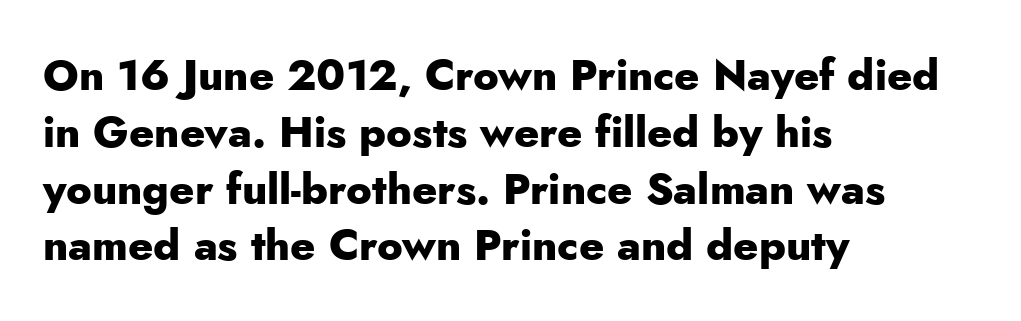
The image shows 43 px heavy sans-serif type, upright; set left-aligned, normal line spacing (1.32x), normal letter spacing, not underlined; low stroke contrast and a small x-height.
